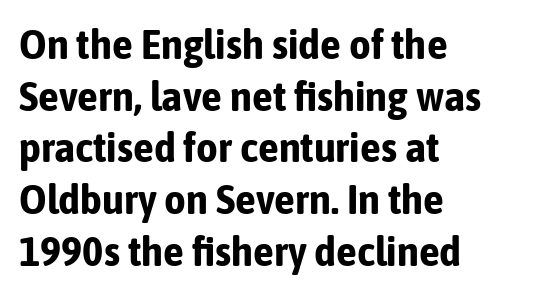
{"serif": "no", "italic": "no", "bold": "yes", "weight": "bold", "width": "condensed", "stroke_contrast": "low", "x_height": "medium", "monospaced": "no", "underline": "no", "align": "left", "line_spacing_ratio": 1.23, "letter_spacing": "normal", "letter_spacing_em": 0.0, "glyph_px": 42}
